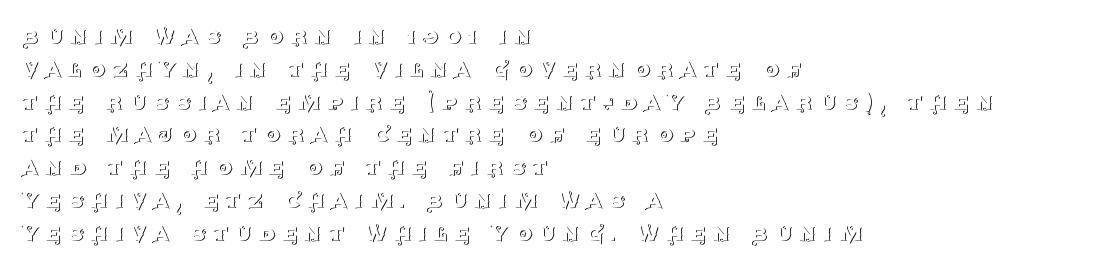
The image shows 26 px text type, upright; set left-aligned, normal line spacing (1.26x), unusually wide letter spacing (+0.28 em), not underlined.
